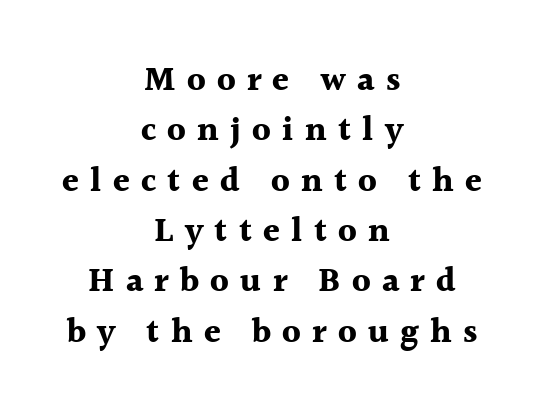
Q: Is the text bold? A: Yes.
Q: Is the text italic (slanted)? A: No, it is upright.
Q: Is the typeface a serif or a sans-serif typeface? A: Serif.
Q: Is the text underlined? A: No.
Q: How is the paragraph aligned? A: Centered.
Q: Is the spacing between letters normal or unusually wide? A: Unusually wide.
Q: Is the spacing between lines tight, normal or loose? A: Normal.
Q: Width (condensed, normal, or wide)? A: Normal.
Q: x-height? A: Medium.
Q: Monospaced? A: No.
